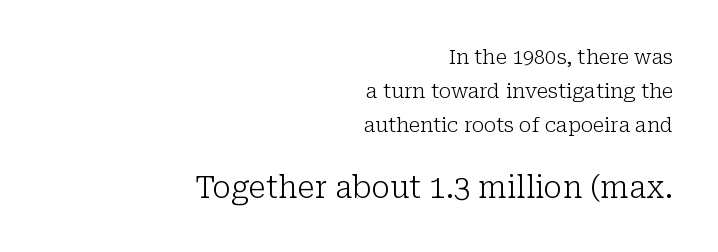
The image shows 30 px light serif type, upright; set right-aligned, normal line spacing (1.69x), normal letter spacing, not underlined; the second (bottom) block is 1.5x larger; low stroke contrast and a medium x-height.
